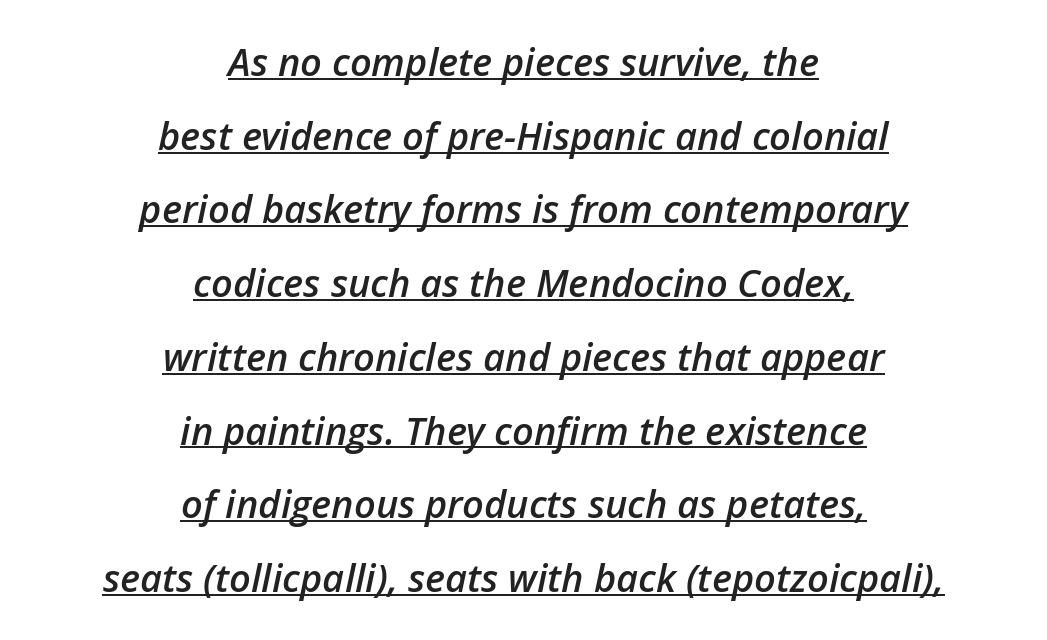
{"italic": "yes", "lean": "right", "slant_degrees": 12, "bold": "semi", "weight": "semibold", "width": "normal", "stroke_contrast": "low", "x_height": "medium", "monospaced": "no", "underline": "yes", "align": "center", "line_spacing": "loose", "line_spacing_ratio": 1.94, "letter_spacing": "normal", "letter_spacing_em": 0.0, "glyph_px": 38}
